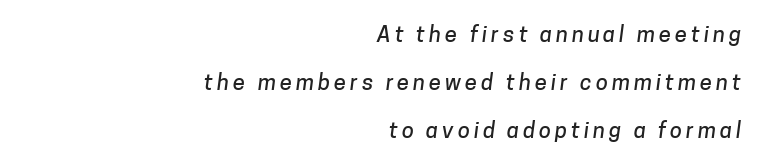
{"underline": "no", "align": "right", "line_spacing": "loose", "line_spacing_ratio": 2.19, "glyph_px": 22}
